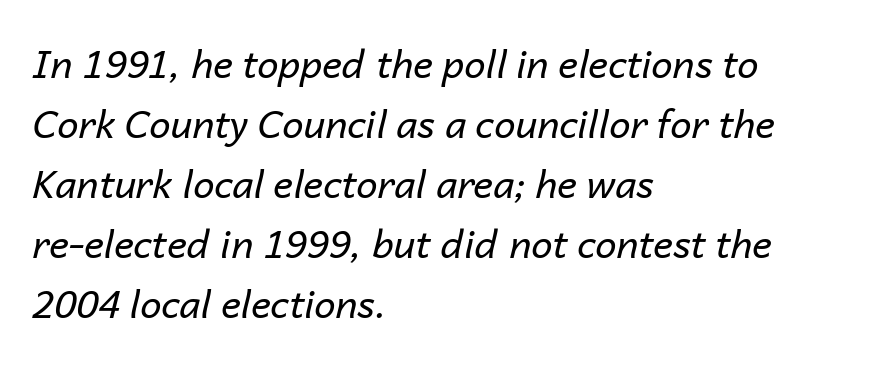
Descender tails drop into unmarked territory. No heavy texture on the line: the type isn't bold. Teacher's note: observe the even left margin — that is flush-left alignment. Short note: letters normally spaced. Normally led — the rows are evenly, conventionally spaced. Think of a printed novel: that variable character pitch is what you see here.
